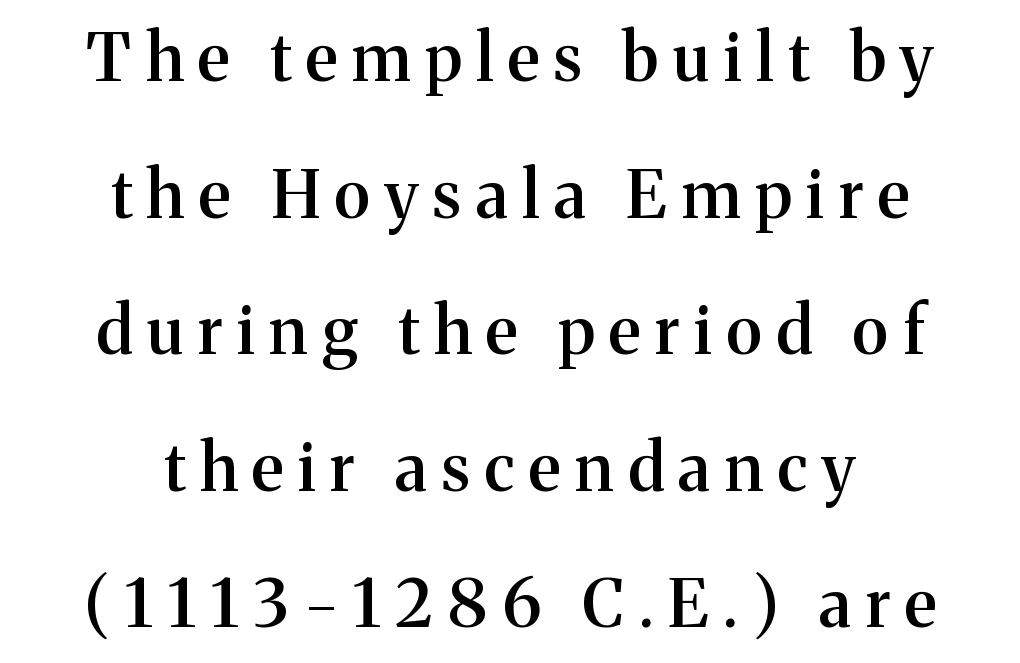
{"serif": "yes", "italic": "no", "bold": "semi", "weight": "semibold", "width": "normal", "stroke_contrast": "medium", "x_height": "medium", "monospaced": "no", "underline": "no", "align": "center", "line_spacing": "loose", "line_spacing_ratio": 2.07, "letter_spacing": "wide", "letter_spacing_em": 0.22, "glyph_px": 66}
